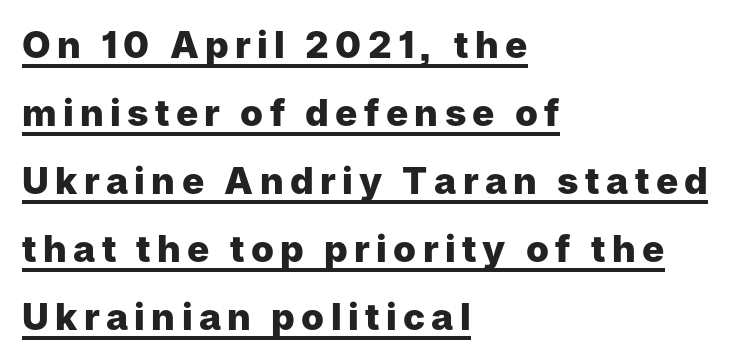
Q: Is the text bold? A: Yes.
Q: Is the text italic (slanted)? A: No, it is upright.
Q: Is the typeface a serif or a sans-serif typeface? A: Sans-serif.
Q: Is the text underlined? A: Yes.
Q: How is the paragraph aligned? A: Left-aligned.
Q: Width (condensed, normal, or wide)? A: Normal.
Q: Stroke contrast? A: Low.
Q: x-height? A: Medium.
Q: Monospaced? A: No.
